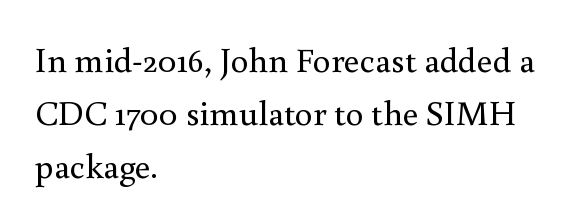
In terms of letterspacing, this is plain default setting. Stems and bowls with no extra thickness — not bold. This sample uses an upright cut, with every glyph sitting square on the baseline. The passage shown stacks its lines at a standard gap. Here the designer chose a conventional face with non-uniform glyph widths. Check where the strokes stop: tiny serifs finish them off.
